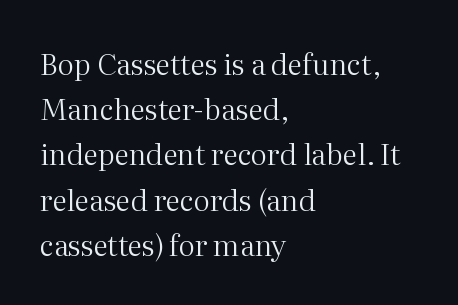
{"serif": "yes", "italic": "no", "bold": "no", "weight": "regular", "width": "normal", "stroke_contrast": "medium", "x_height": "medium", "monospaced": "no", "underline": "no", "align": "left", "line_spacing": "normal", "line_spacing_ratio": 1.56, "letter_spacing": "normal", "letter_spacing_em": 0.0, "glyph_px": 29}
